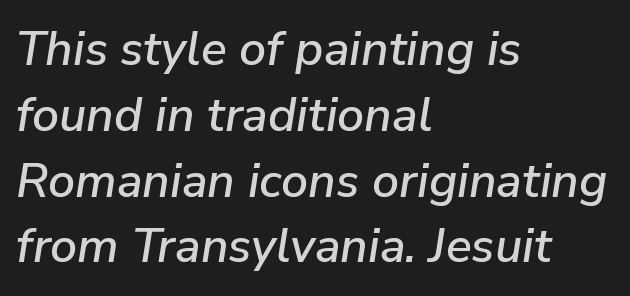
{"italic": "yes", "lean": "right", "slant_degrees": 9, "width": "normal", "stroke_contrast": "low", "x_height": "medium", "monospaced": "no", "underline": "no", "align": "left", "line_spacing": "normal", "line_spacing_ratio": 1.37, "letter_spacing": "normal", "letter_spacing_em": 0.0, "glyph_px": 48}
